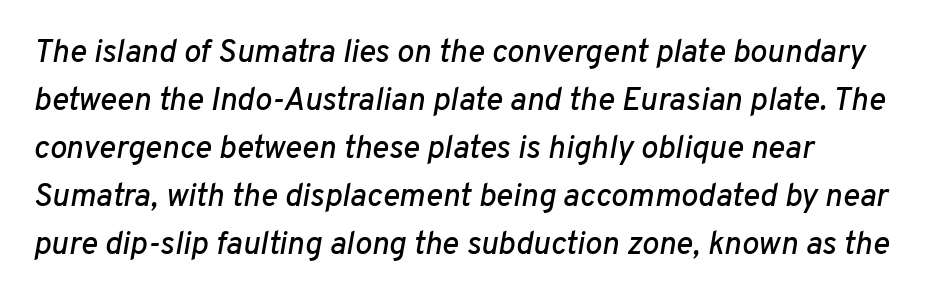
The image shows 32 px text type, italic (leaning right); set left-aligned, normal line spacing (1.5x), normal letter spacing, not underlined; low stroke contrast and a medium x-height.
